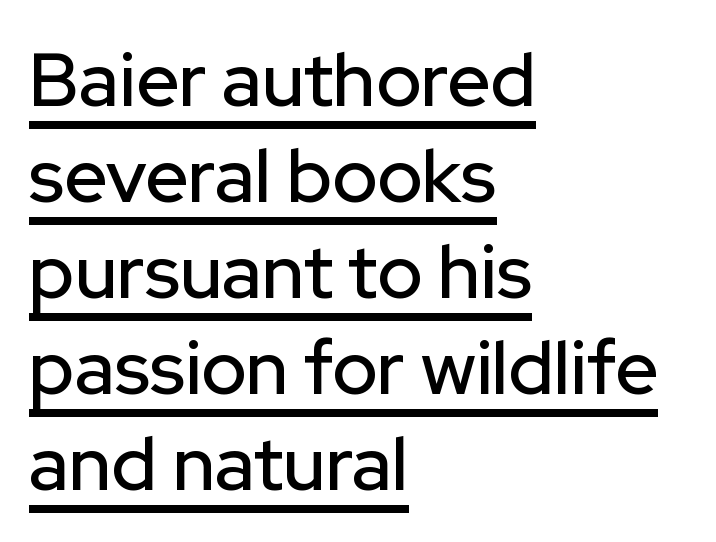
The rendering shows plain stroke endings on the letterforms — a sans-serif design. There is no visible air inserted between adjacent glyphs. Underline: present. The face used here is proportionally spaced, like ordinary book or web type. Leading matches the norm, producing a regular column. Do the letters lean? They stand straight.
